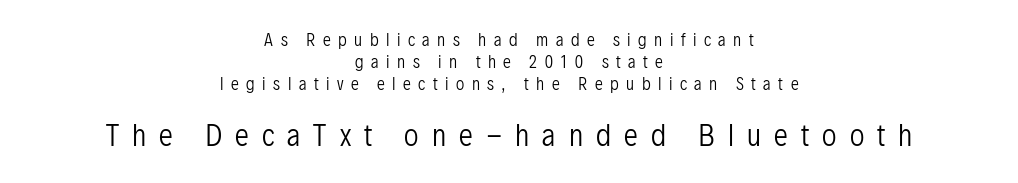
The image shows 28 px regular-weight, condensed sans-serif type, upright; set centered, normal line spacing (1.36x), unusually wide letter spacing (+0.47 em), not underlined; the second (bottom) block is 1.75x larger; low stroke contrast and a medium x-height.
